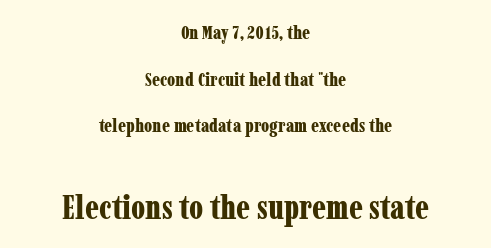
The image shows 33 px bold, condensed serif type, upright; set centered, loose line spacing (2.46x), normal letter spacing, not underlined; the second (bottom) block is 1.74x larger; low stroke contrast and a medium x-height.
